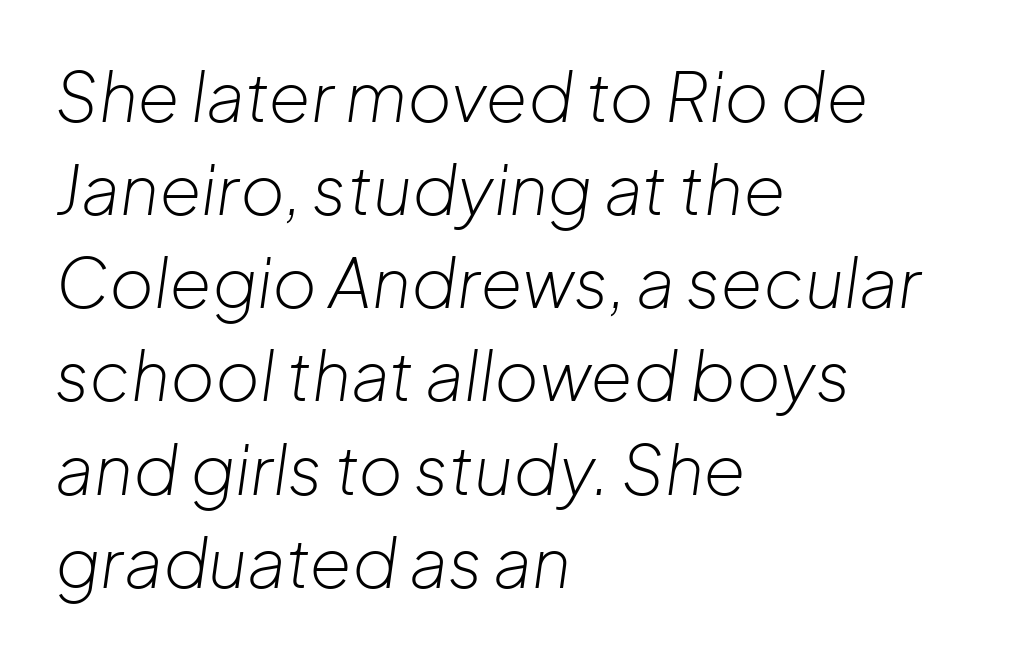
Q: Is the text bold? A: No.
Q: Is the text italic (slanted)? A: Yes, it leans right by about 8 degrees.
Q: Is the text underlined? A: No.
Q: How is the paragraph aligned? A: Left-aligned.
Q: Is the spacing between letters normal or unusually wide? A: Normal.
Q: Is the spacing between lines tight, normal or loose? A: Normal.
Q: Width (condensed, normal, or wide)? A: Normal.
Q: Stroke contrast? A: Low.
Q: x-height? A: Medium.
Q: Monospaced? A: No.
